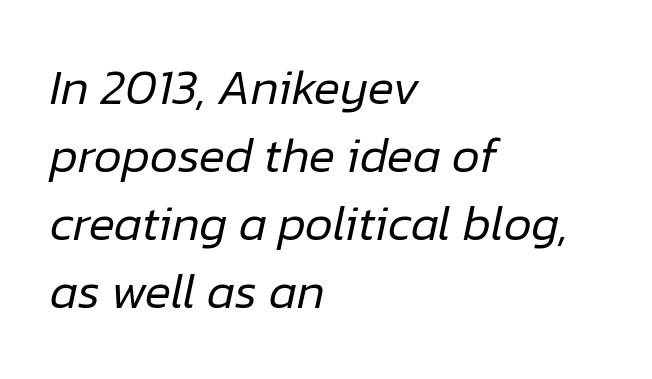
Q: Is the text bold? A: No.
Q: Is the text italic (slanted)? A: Yes, it leans right by about 12 degrees.
Q: Is the text underlined? A: No.
Q: How is the paragraph aligned? A: Left-aligned.
Q: Is the spacing between letters normal or unusually wide? A: Normal.
Q: Is the spacing between lines tight, normal or loose? A: Normal.
Q: Width (condensed, normal, or wide)? A: Normal.
Q: Stroke contrast? A: Low.
Q: x-height? A: Medium.
Q: Monospaced? A: No.
